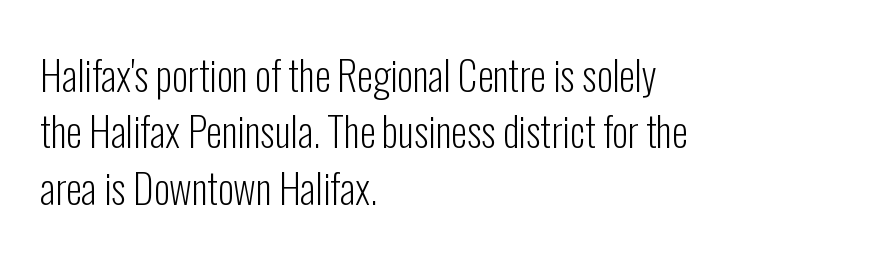
Is the letter spacing exaggerated? No — it looks like the ordinary default. Every row of glyphs begins at an identical x-position on the left. The characters are drawn with everyday or finer stroke widths. Designer's note — italics off, roman on.
